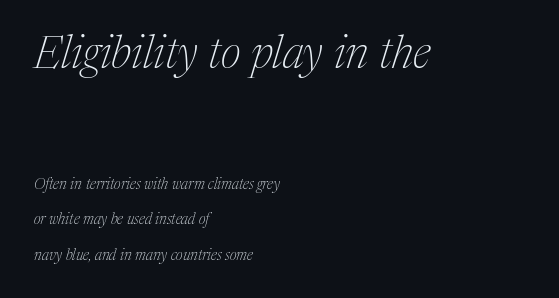
Q: Is the text bold? A: No.
Q: Is the text italic (slanted)? A: Yes, it leans right by about 17 degrees.
Q: Is the typeface a serif or a sans-serif typeface? A: Serif.
Q: Is the text underlined? A: No.
Q: How is the paragraph aligned? A: Left-aligned.
Q: Is the spacing between letters normal or unusually wide? A: Normal.
Q: Is the spacing between lines tight, normal or loose? A: Loose.
Q: Which block of text is set in a larger size, the first (top) or the second (bottom)? A: The first (top) one.
Q: Width (condensed, normal, or wide)? A: Normal.
Q: Stroke contrast? A: Medium.
Q: x-height? A: Medium.
Q: Monospaced? A: No.
